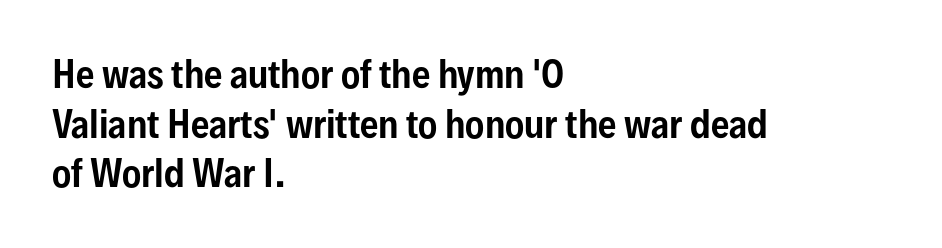
The image shows 36 px condensed sans-serif type, upright; set left-aligned, normal line spacing (1.38x), normal letter spacing, not underlined; low stroke contrast and a medium x-height.
